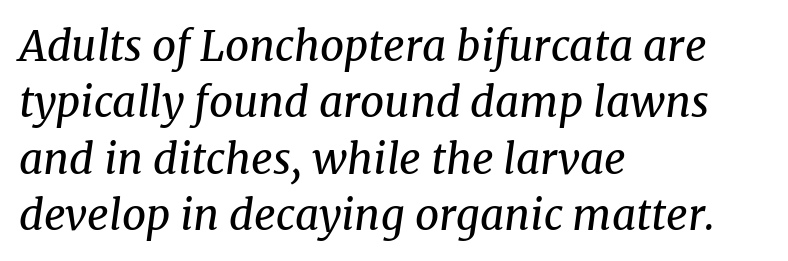
The image shows 42 px regular-weight serif type, italic (leaning right); set left-aligned, normal line spacing (1.34x), normal letter spacing, not underlined; medium stroke contrast and a medium x-height.
